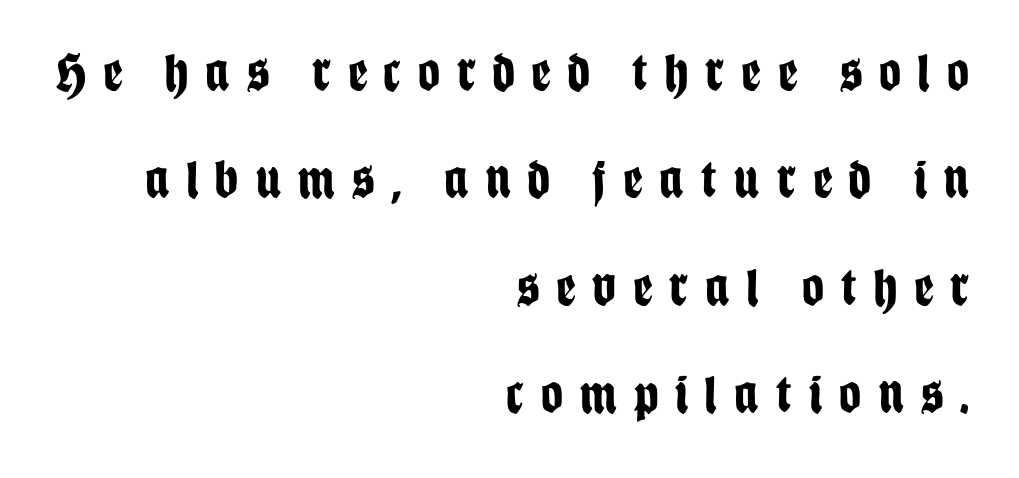
If you drew a line through each stem, it would be perfectly vertical. Reading down the column, the eye jumps a long way to each next line. Is the block centered? No — it sits flush against the right margin. Descenders hang freely into open space.
